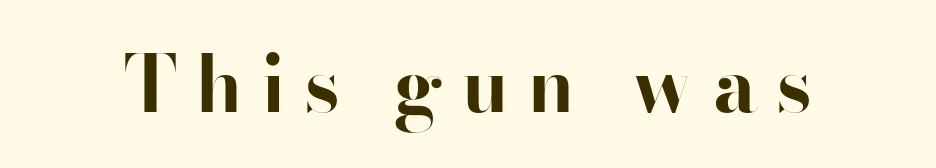
Serifs: no, the terminals of the letterforms are clean. These lines carry a lot of weight — the face is fully bold. Each letter keeps its own natural width here, so spacing adapts to shape. The gaps between neighbouring characters are conspicuously large. Letters rest on an invisible, unmarked baseline.
